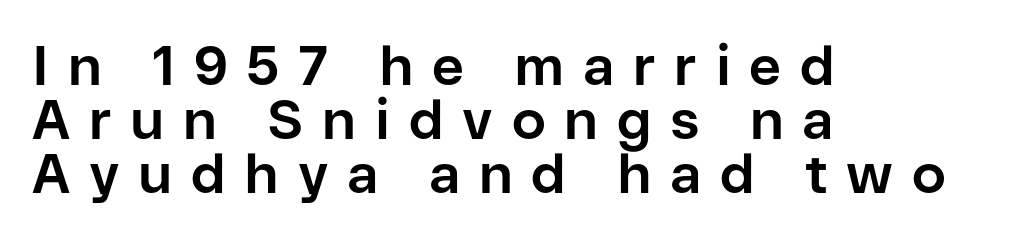
Q: Is the text bold? A: Yes.
Q: Is the text italic (slanted)? A: No, it is upright.
Q: Is the typeface a serif or a sans-serif typeface? A: Sans-serif.
Q: Is the text underlined? A: No.
Q: How is the paragraph aligned? A: Left-aligned.
Q: Is the spacing between letters normal or unusually wide? A: Unusually wide.
Q: Is the spacing between lines tight, normal or loose? A: Tight.
Q: Width (condensed, normal, or wide)? A: Normal.
Q: Stroke contrast? A: Low.
Q: x-height? A: Medium.
Q: Monospaced? A: No.
